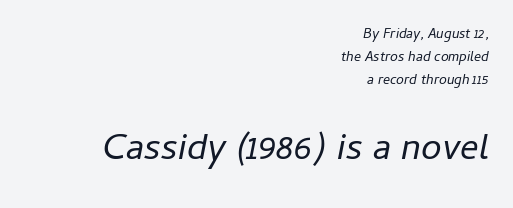
Q: Is the text bold? A: No.
Q: Is the text italic (slanted)? A: Yes, it leans right by about 11 degrees.
Q: Is the text underlined? A: No.
Q: How is the paragraph aligned? A: Right-aligned.
Q: Is the spacing between letters normal or unusually wide? A: Normal.
Q: Is the spacing between lines tight, normal or loose? A: Normal.
Q: Which block of text is set in a larger size, the first (top) or the second (bottom)? A: The second (bottom) one.
Q: Width (condensed, normal, or wide)? A: Normal.
Q: Stroke contrast? A: Low.
Q: x-height? A: Medium.
Q: Monospaced? A: No.
